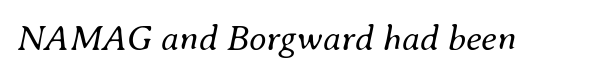
Q: Is the text bold? A: No.
Q: Is the text italic (slanted)? A: Yes, it leans right by about 8 degrees.
Q: Is the text underlined? A: No.
Q: Is the spacing between letters normal or unusually wide? A: Normal.
Q: Width (condensed, normal, or wide)? A: Normal.
Q: Stroke contrast? A: Medium.
Q: x-height? A: Small.
Q: Monospaced? A: No.
